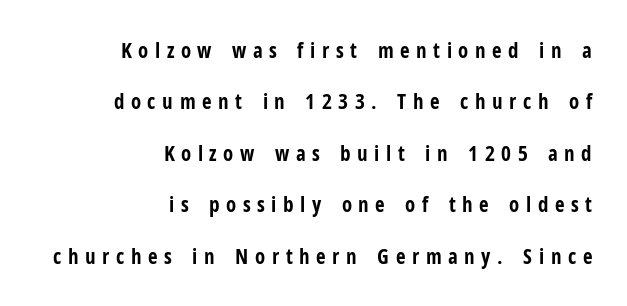
{"italic": "no", "bold": "yes", "underline": "no", "align": "right", "line_spacing": "loose", "line_spacing_ratio": 2.45, "letter_spacing": "wide", "letter_spacing_em": 0.31, "glyph_px": 21}
